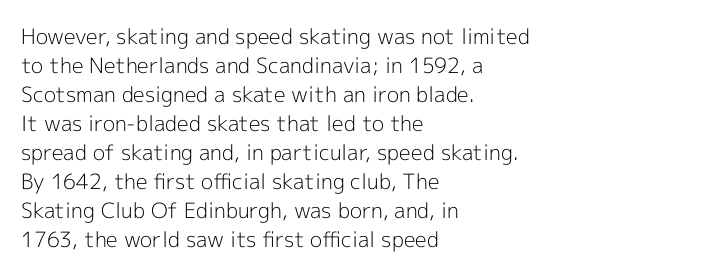
The image shows 21 px text type, upright; set left-aligned, normal line spacing (1.38x), normal letter spacing, not underlined.
